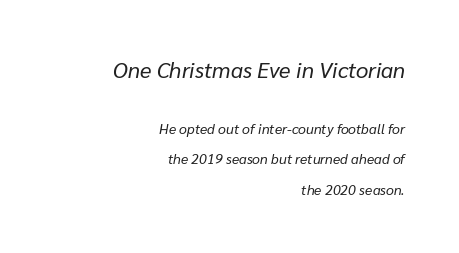
The passage shown is not bold in any degree. Between these two stacked blocks, the higher one wins on size. The rendering uses a large line-height, opening up the rows. Teacher's note: observe the even right margin — that is flush-right alignment.
